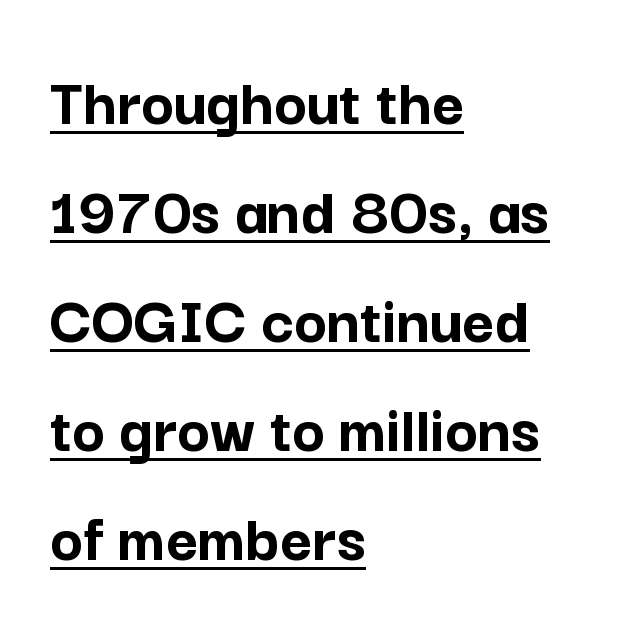
The image shows 69 px semibold sans-serif type, upright; set left-aligned, normal line spacing (1.58x), normal letter spacing, underlined; low stroke contrast and a medium x-height.
